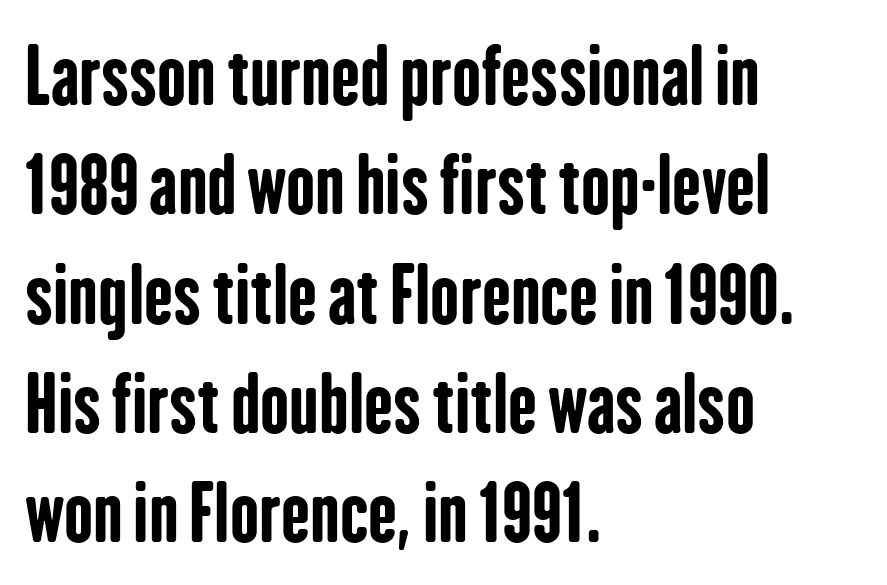
{"serif": "no", "italic": "no", "bold": "yes", "weight": "bold", "width": "condensed", "stroke_contrast": "low", "x_height": "medium", "monospaced": "no", "underline": "no", "align": "left", "line_spacing": "normal", "line_spacing_ratio": 1.42, "letter_spacing": "normal", "letter_spacing_em": 0.0, "glyph_px": 77}
